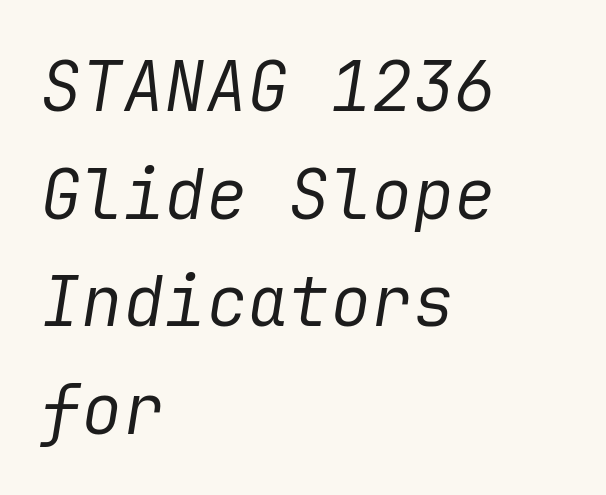
No heavy texture on the line: the type isn't bold. Typeset ragged right — the left edge is the straight one. The specimen reads as italic at a glance. The tracking reads as untouched default to a designer's eye.
